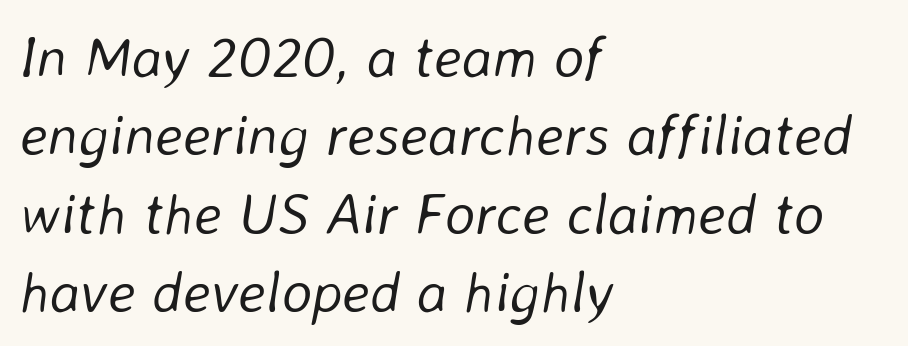
Q: Is the text bold? A: No.
Q: Is the text italic (slanted)? A: Yes, it leans right by about 8 degrees.
Q: Is the text underlined? A: No.
Q: How is the paragraph aligned? A: Left-aligned.
Q: Is the spacing between letters normal or unusually wide? A: Normal.
Q: Is the spacing between lines tight, normal or loose? A: Normal.
Q: Width (condensed, normal, or wide)? A: Normal.
Q: Stroke contrast? A: Low.
Q: x-height? A: Medium.
Q: Monospaced? A: No.
